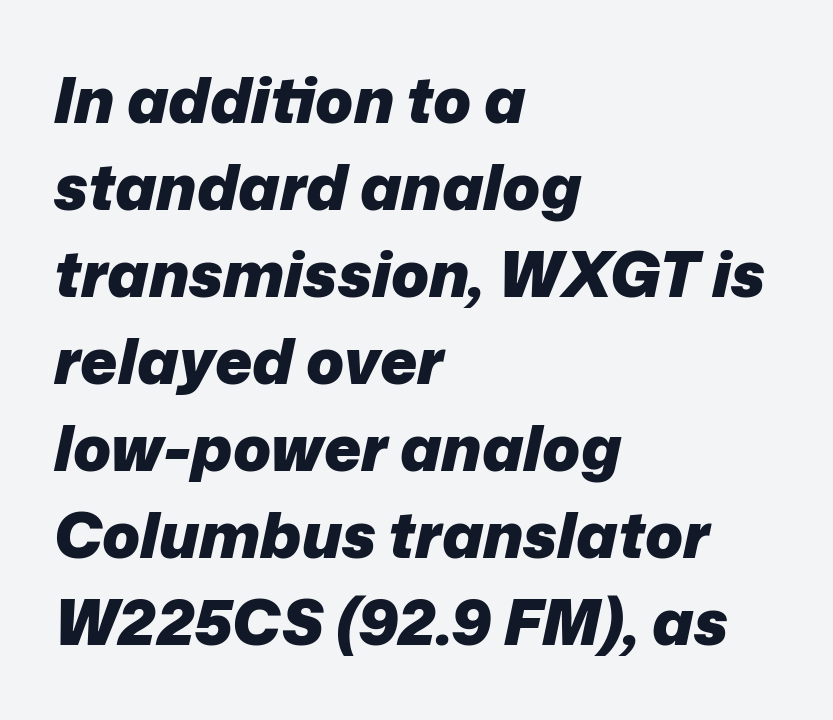
{"italic": "yes", "lean": "right", "slant_degrees": 12, "bold": "yes", "weight": "heavy", "width": "normal", "stroke_contrast": "low", "x_height": "medium", "monospaced": "no", "underline": "no", "align": "left", "line_spacing": "normal", "line_spacing_ratio": 1.38, "letter_spacing": "normal", "letter_spacing_em": 0.0, "glyph_px": 63}
